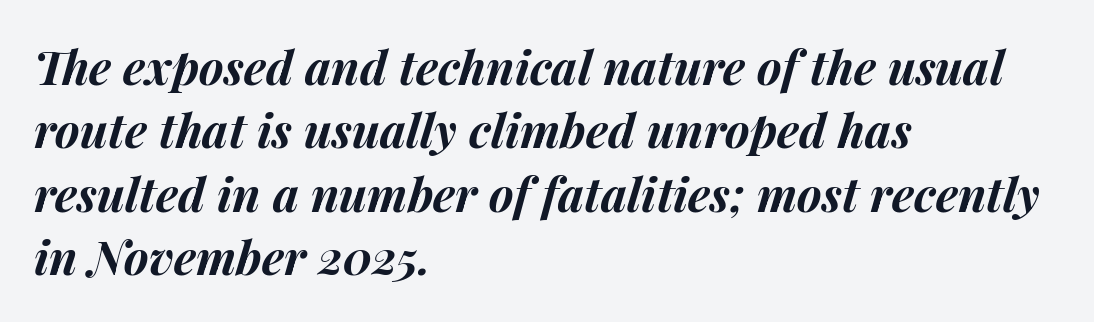
The image shows 47 px bold type, italic (leaning right); set left-aligned, normal line spacing (1.35x), normal letter spacing, not underlined; medium stroke contrast and a medium x-height.
